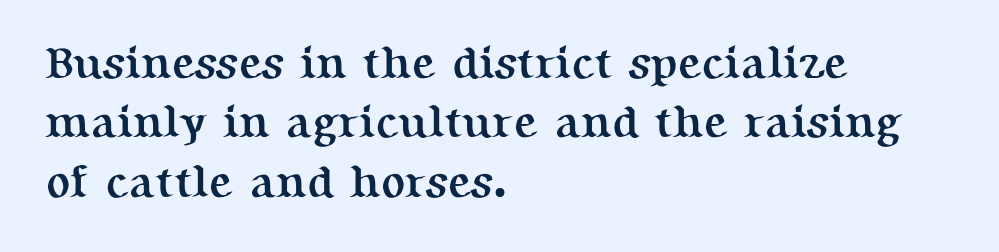
The image shows 45 px semibold serif type, upright; set left-aligned, normal line spacing (1.32x), normal letter spacing, not underlined; medium stroke contrast and a medium x-height.
